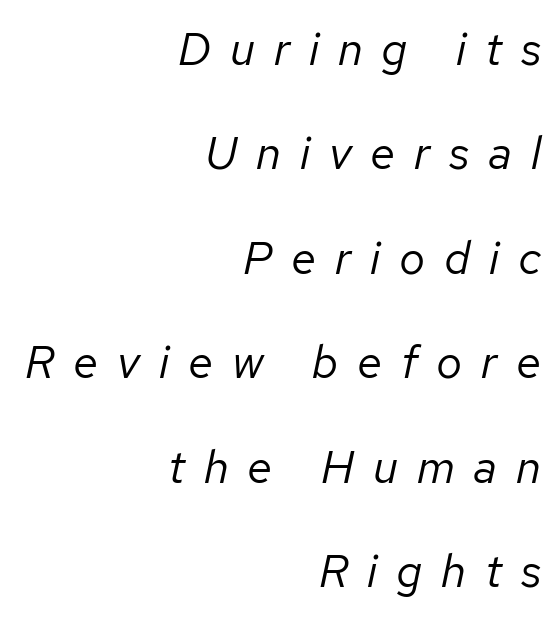
Reading down the column, the eye jumps a long way to each next line. Think of a printed novel: that variable character pitch is what you see here. Compared with a typical body face, this is equally light or lighter still. Teacher's note: observe the even right margin — that is flush-right alignment. The glyphs are unaccompanied by any horizontal stroke below them. Slanted lettering throughout.
